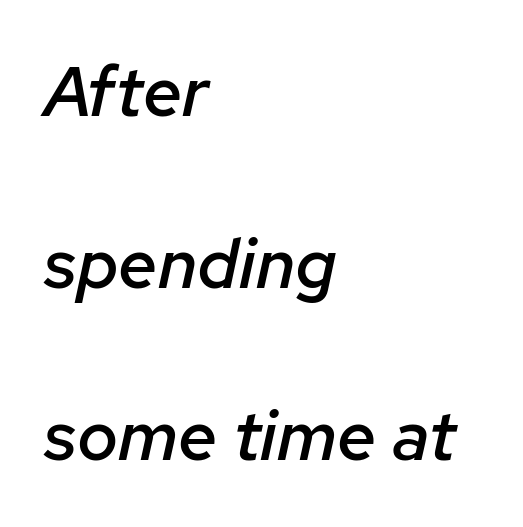
The image shows 70 px semibold type, italic (leaning right); set left-aligned, loose line spacing (2.46x), normal letter spacing, not underlined; low stroke contrast and a medium x-height.
